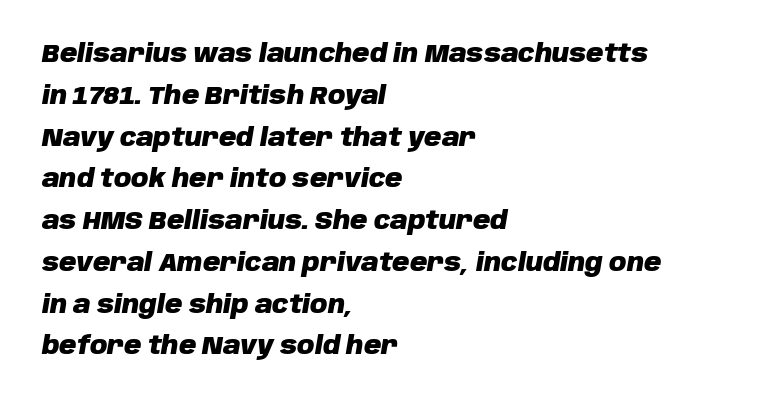
The image shows 24 px bold type, italic (leaning right); set left-aligned, line spacing 1.74x, normal letter spacing, not underlined.
